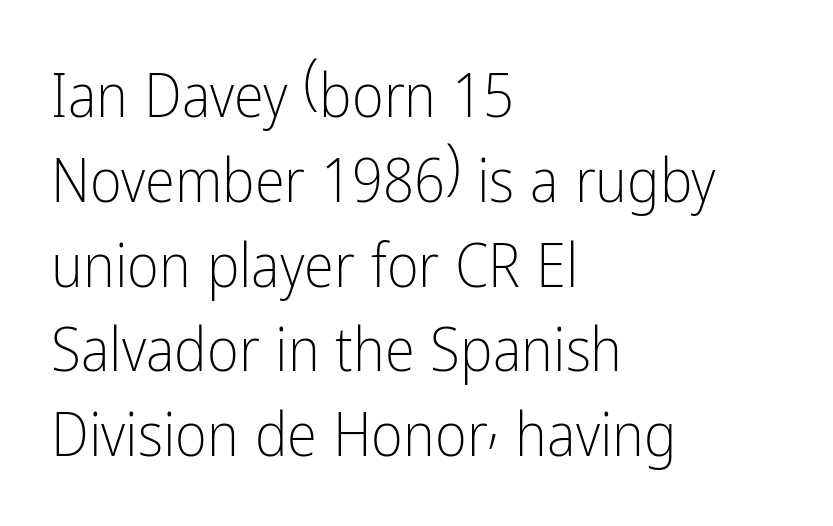
{"serif": "no", "italic": "no", "bold": "no", "weight": "light", "width": "condensed", "stroke_contrast": "low", "x_height": "medium", "monospaced": "no", "underline": "no", "align": "left", "line_spacing": "normal", "line_spacing_ratio": 1.39, "letter_spacing": "normal", "letter_spacing_em": 0.0, "glyph_px": 61}
